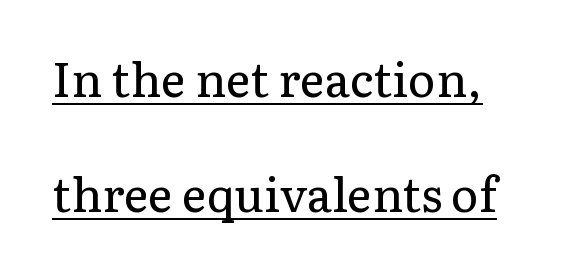
Q: Is the text bold? A: No.
Q: Is the text italic (slanted)? A: No, it is upright.
Q: Is the typeface a serif or a sans-serif typeface? A: Serif.
Q: Is the text underlined? A: Yes.
Q: Is the spacing between letters normal or unusually wide? A: Normal.
Q: Is the spacing between lines tight, normal or loose? A: Loose.
Q: Width (condensed, normal, or wide)? A: Normal.
Q: Stroke contrast? A: Low.
Q: x-height? A: Medium.
Q: Monospaced? A: No.
